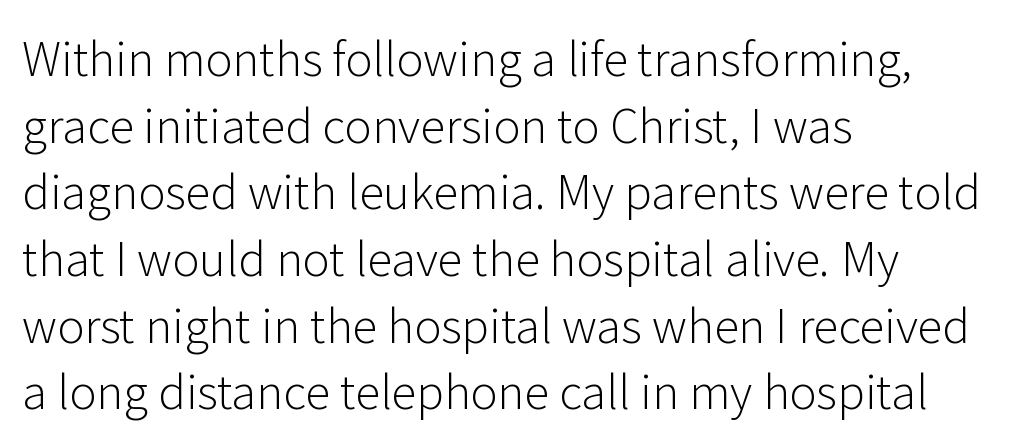
{"serif": "no", "italic": "no", "bold": "no", "weight": "light", "width": "normal", "stroke_contrast": "low", "x_height": "medium", "monospaced": "no", "underline": "no", "align": "left", "line_spacing": "normal", "line_spacing_ratio": 1.45, "letter_spacing": "normal", "letter_spacing_em": 0.0, "glyph_px": 46}
